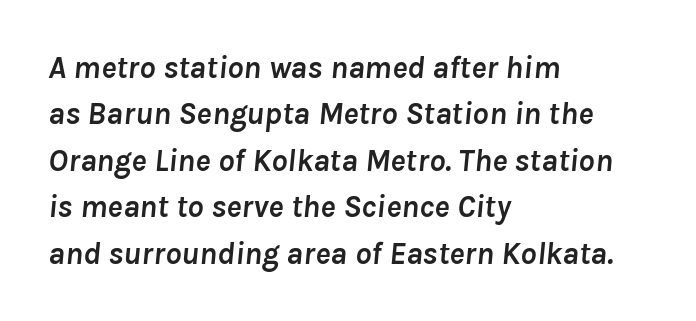
Q: Is the text bold? A: Yes.
Q: Is the text italic (slanted)? A: Yes, it leans right by about 8 degrees.
Q: Is the text underlined? A: No.
Q: How is the paragraph aligned? A: Left-aligned.
Q: Is the spacing between letters normal or unusually wide? A: Normal.
Q: Is the spacing between lines tight, normal or loose? A: Normal.
Q: Width (condensed, normal, or wide)? A: Normal.
Q: Stroke contrast? A: Low.
Q: x-height? A: Medium.
Q: Monospaced? A: No.
